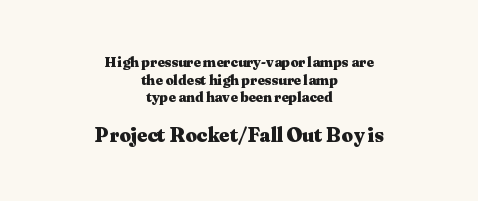
The image shows 20 px bold type, upright; set centered, normal line spacing (1.26x), normal letter spacing, not underlined; the second (bottom) block is 1.43x larger.
